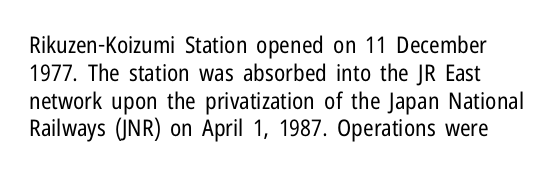
Q: Is the text bold? A: No.
Q: Is the text italic (slanted)? A: No, it is upright.
Q: Is the text underlined? A: No.
Q: Is the spacing between letters normal or unusually wide? A: Normal.
